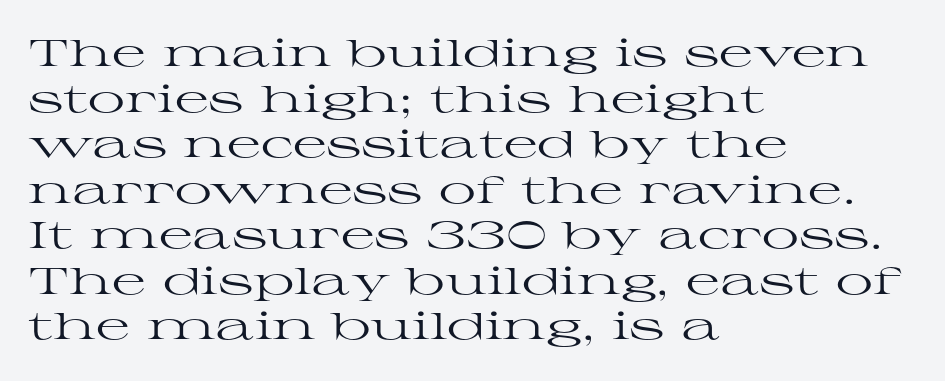
Letters rest on an invisible, unmarked baseline. The rendering uses natural spacing where letterforms have individual widths. This is roman type, the default non-slanted kind. Type style note: has serifs. This rendering uses left alignment, leaving the right contour irregular. Weight: not bold — regular or lighter.
